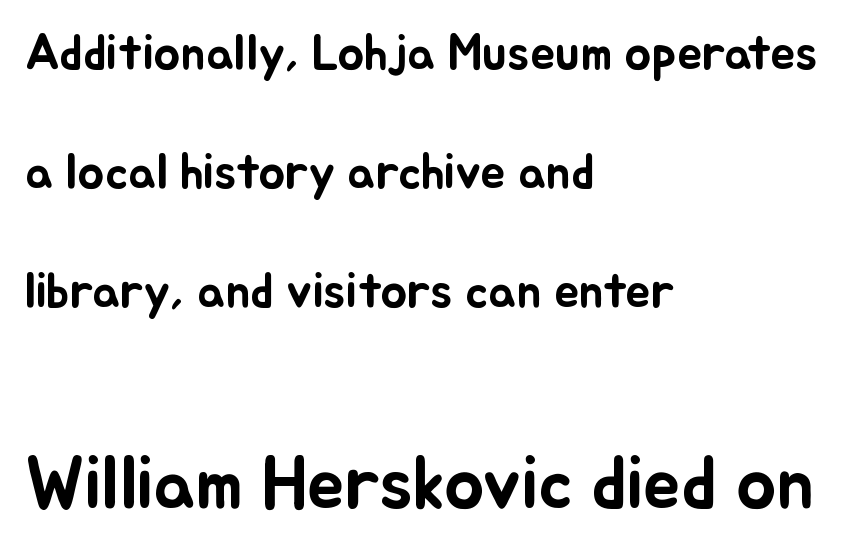
Q: Is the text italic (slanted)? A: No, it is upright.
Q: Is the text underlined? A: No.
Q: How is the paragraph aligned? A: Left-aligned.
Q: Is the spacing between letters normal or unusually wide? A: Normal.
Q: Is the spacing between lines tight, normal or loose? A: Loose.
Q: Which block of text is set in a larger size, the first (top) or the second (bottom)? A: The second (bottom) one.
Q: Width (condensed, normal, or wide)? A: Normal.
Q: Stroke contrast? A: Low.
Q: x-height? A: Small.
Q: Monospaced? A: No.
